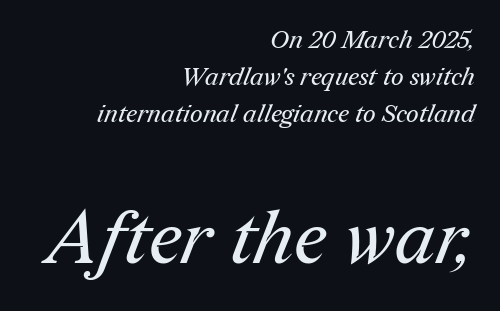
Each letter's strokes conclude with small projecting serifs. The strip under each line holds only bare page. Character widths vary here, with narrow letters taking less room than wide ones. Nobody touched the tracking dial on this one. The designer gave the closing block more size than the opening block.
